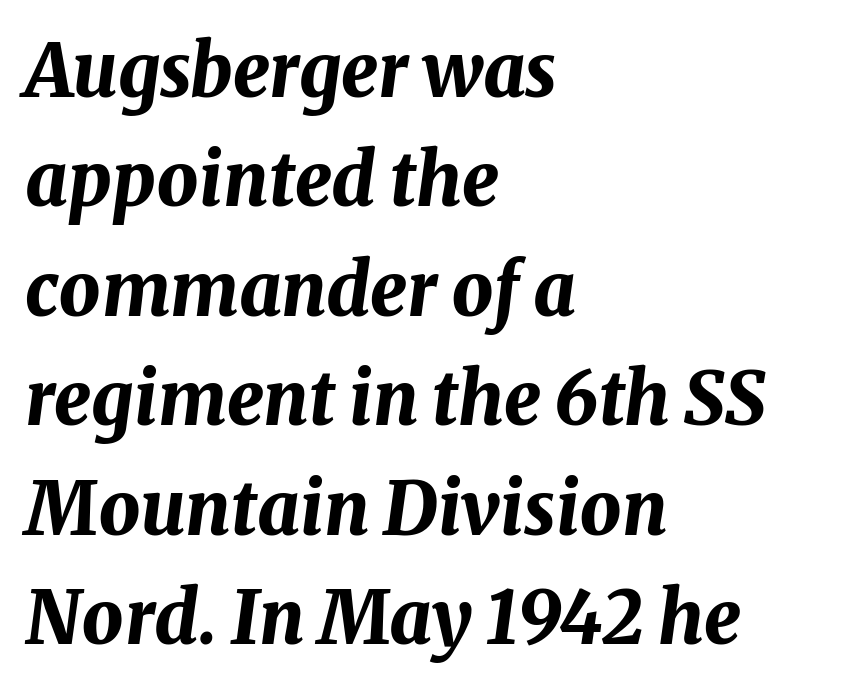
The image shows 73 px bold type, italic (leaning right); set left-aligned, normal line spacing (1.5x), normal letter spacing, not underlined; medium stroke contrast and a medium x-height.
